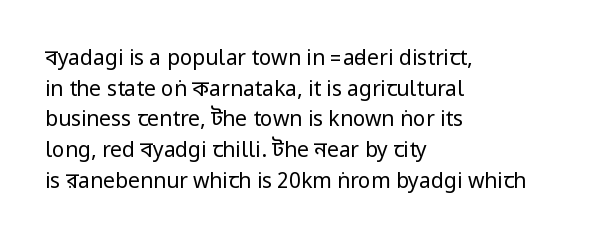
{"italic": "no", "bold": "no", "underline": "no", "align": "left", "line_spacing": "normal", "line_spacing_ratio": 1.46, "letter_spacing": "normal", "letter_spacing_em": 0.0, "glyph_px": 21}
